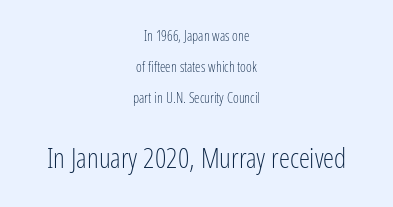
One-word summary of the alignment: center. Heaviness? Minimal to ordinary, like unemphasized prose. The letters stand straight up with perfectly vertical stems. Looks like regular typesetting: each glyph gets only the width it needs.
